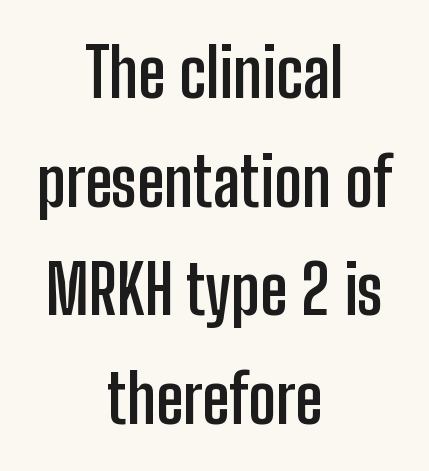
{"serif": "no", "italic": "no", "bold": "yes", "weight": "semibold", "width": "condensed", "stroke_contrast": "low", "x_height": "medium", "monospaced": "no", "underline": "no", "align": "center", "line_spacing": "normal", "line_spacing_ratio": 1.62, "letter_spacing": "normal", "letter_spacing_em": 0.0, "glyph_px": 67}
